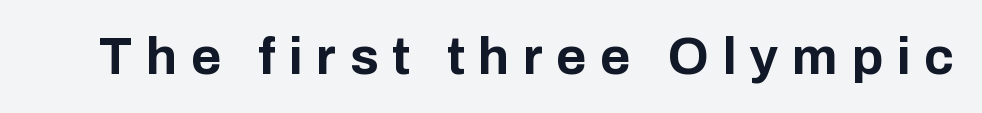
The image shows 52 px bold sans-serif type, upright; set unusually wide letter spacing (+0.26 em), not underlined; low stroke contrast and a medium x-height.
